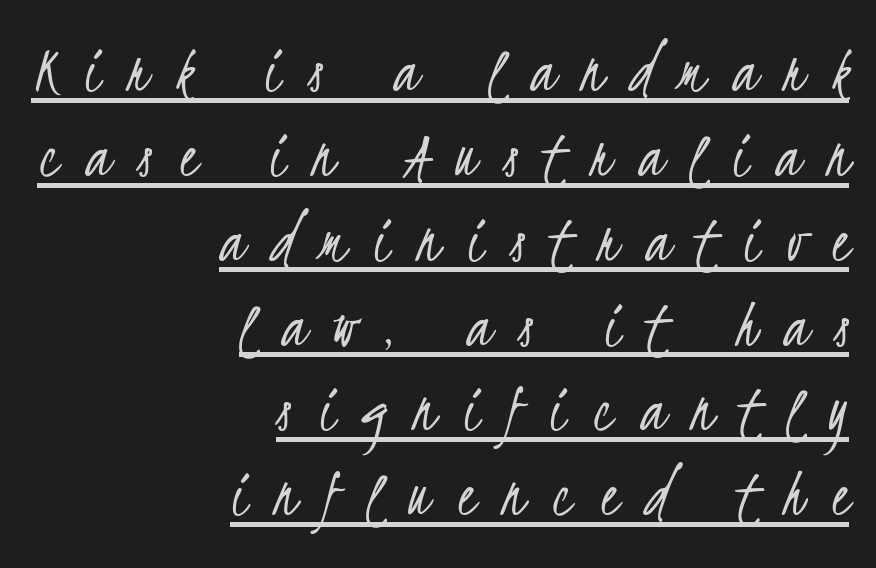
{"serif": "no", "bold": "no", "weight": "light", "width": "condensed", "stroke_contrast": "low", "x_height": "small", "monospaced": "no", "underline": "yes", "align": "right", "line_spacing_ratio": 1.23, "letter_spacing": "wide", "letter_spacing_em": 0.4, "glyph_px": 69}
